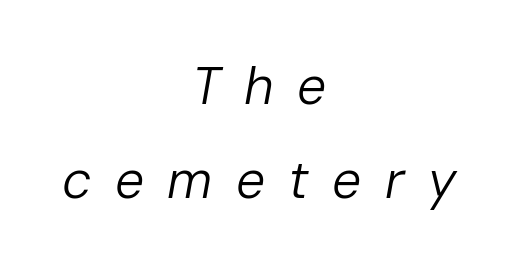
Quick note: underline off. Spacing verdict: proportional, widths tailored to each character. Italic: yes, the glyphs are oblique. No heavy texture on the line: the type isn't bold.
